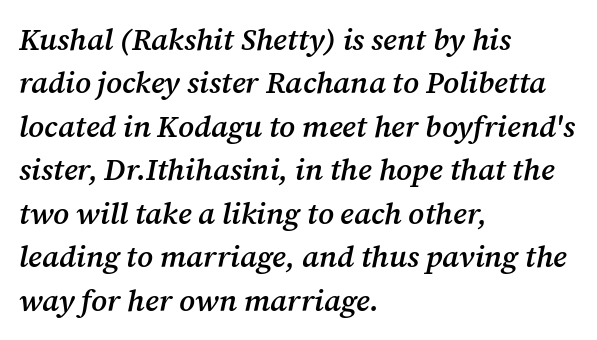
The line-height multiplier appears to be the usual default. Slightly chunky letters — semibold, I'd say, not full bold. The glyphs are unaccompanied by any horizontal stroke below them. Teacher's note: observe the even left margin — that is flush-left alignment. The rendering uses natural spacing where letterforms have individual widths.
